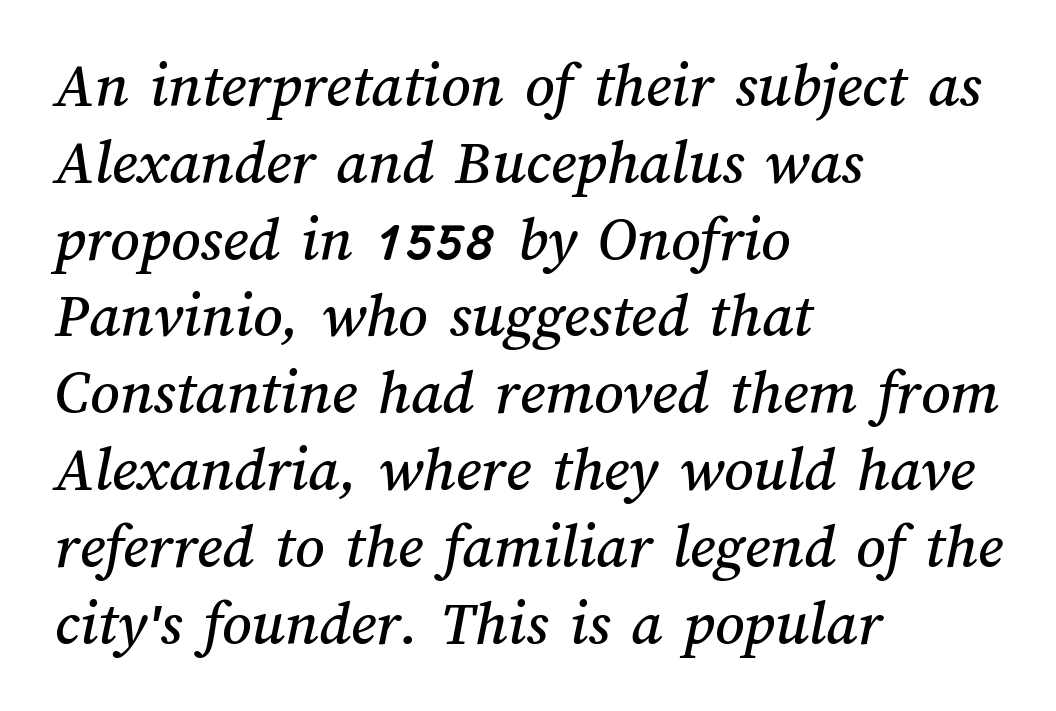
Nothing unusual about the tracking: characters are spaced as the font intends. A bare baseline throughout the passage. Here the designer chose a conventional face with non-uniform glyph widths. One-word summary of the alignment: left.
